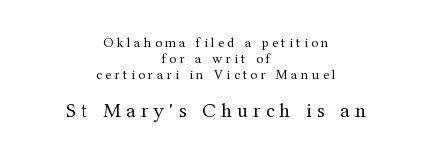
{"italic": "no", "bold": "no", "underline": "no", "align": "center", "line_spacing": "tight", "line_spacing_ratio": 1.13, "letter_spacing": "wide", "letter_spacing_em": 0.25, "larger_block": "second", "size_ratio": 1.5, "glyph_px": 21}
